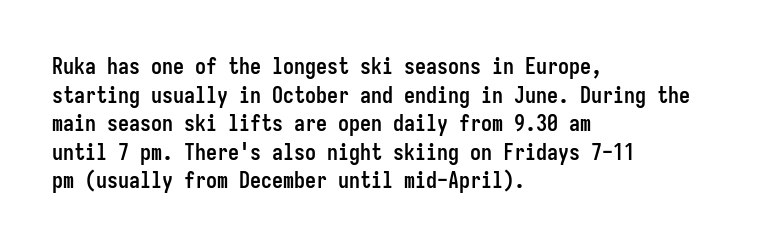
Teacher's note: observe the even left margin — that is flush-left alignment. You can tell it's not italic because the verticals are truly vertical. Words float on clear page, feet unadorned. The letterforms sit shoulder to shoulder at normal distance.
